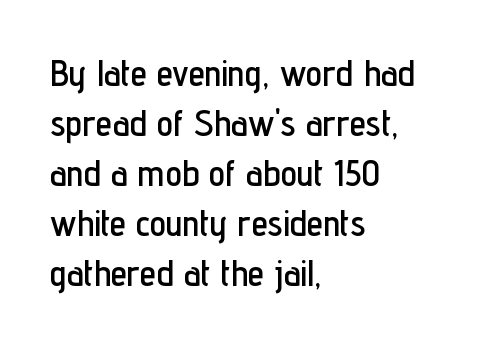
The image shows 37 px condensed sans-serif type, upright; set left-aligned, normal line spacing (1.35x), normal letter spacing, not underlined; low stroke contrast and a medium x-height.
